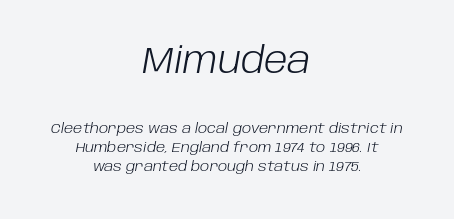
Nothing heavy about these letters — not bold at all. Rows of type keep a routine distance in the vertical direction. The earlier block is typeset at a bigger size than the later block. Glyph-to-glyph distance matches everyday printed text. The foot of each line stays bare and open. This is oblique type, the kind used for emphasis or titles.
